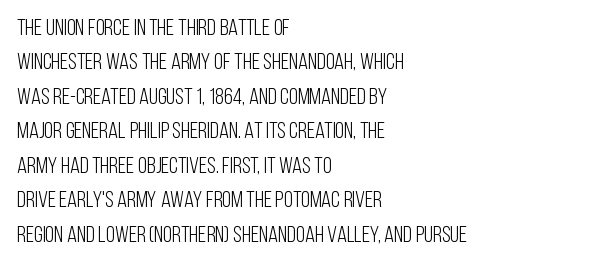
Q: Is the text bold? A: No.
Q: Is the text italic (slanted)? A: No, it is upright.
Q: Is the text underlined? A: No.
Q: How is the paragraph aligned? A: Left-aligned.
Q: Is the spacing between letters normal or unusually wide? A: Normal.
Q: Is the spacing between lines tight, normal or loose? A: Normal.
